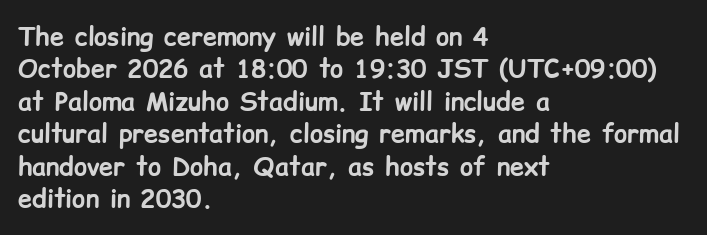
{"italic": "no", "bold": "yes", "underline": "no", "align": "left", "line_spacing": "normal", "line_spacing_ratio": 1.3, "letter_spacing": "normal", "letter_spacing_em": 0.0, "glyph_px": 25}
